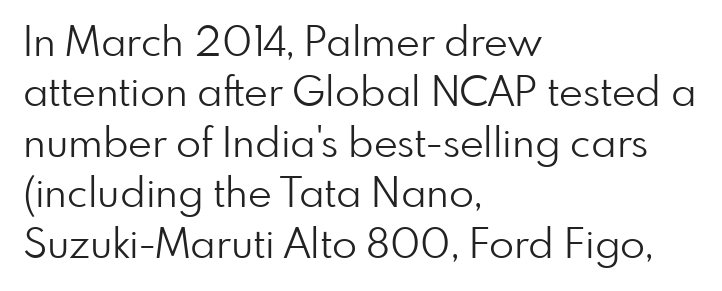
Q: Is the text bold? A: No.
Q: Is the text italic (slanted)? A: No, it is upright.
Q: Is the typeface a serif or a sans-serif typeface? A: Sans-serif.
Q: Is the text underlined? A: No.
Q: How is the paragraph aligned? A: Left-aligned.
Q: Is the spacing between letters normal or unusually wide? A: Normal.
Q: Width (condensed, normal, or wide)? A: Normal.
Q: Stroke contrast? A: Low.
Q: x-height? A: Small.
Q: Monospaced? A: No.
